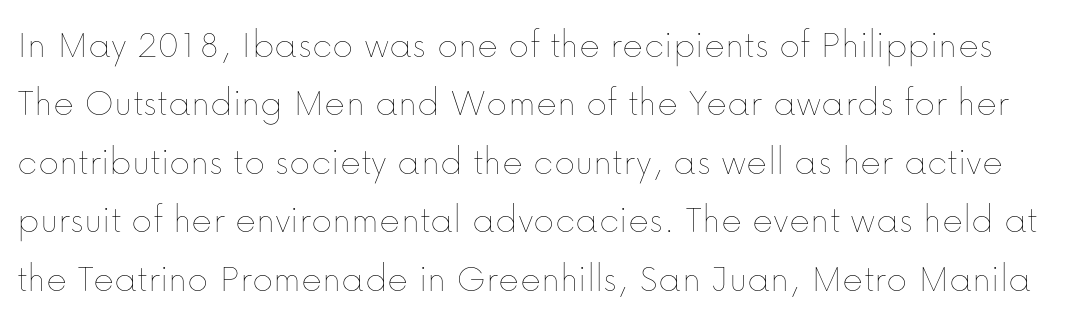
Designer's note — italics off, roman on. Glance below the letters and you will spot only blank space. Line spacing here is normal. The letters advance in unequal steps, a hallmark of proportional type. Weight: regular or lighter. Between one letter and the next there's only the usual sliver of space.
